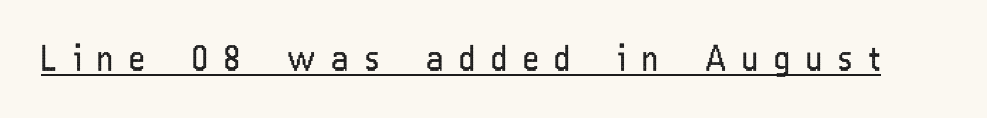
{"serif": "no", "italic": "no", "bold": "no", "weight": "regular", "width": "condensed", "stroke_contrast": "low", "x_height": "medium", "monospaced": "no", "underline": "yes", "letter_spacing": "wide", "letter_spacing_em": 0.47, "glyph_px": 34}
